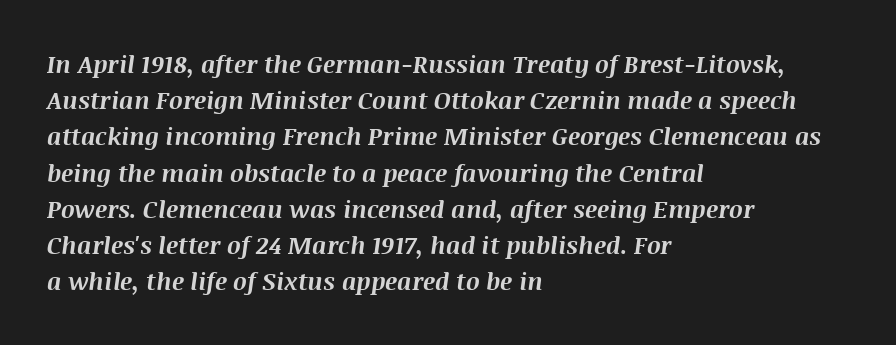
{"italic": "yes", "lean": "right", "slant_degrees": 8, "bold": "yes", "underline": "no", "align": "left", "line_spacing": "normal", "line_spacing_ratio": 1.51, "letter_spacing": "normal", "letter_spacing_em": 0.0, "glyph_px": 24}
